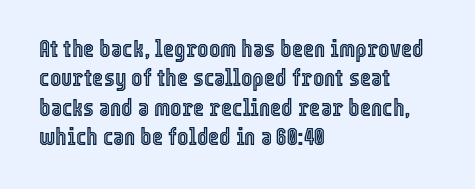
The lettering stays uniformly vertical, giving the passage a roman look. The letterforms sit shoulder to shoulder at normal distance. The setting favours the left margin, as ordinary paragraphs usually do. Decoration check: the copy has no underline.
